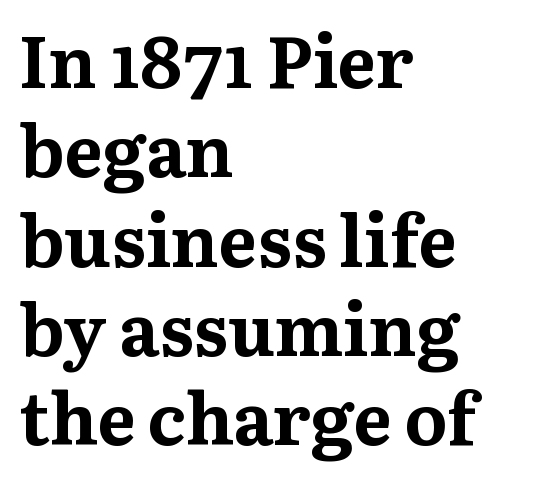
{"serif": "yes", "italic": "no", "bold": "yes", "weight": "bold", "width": "normal", "stroke_contrast": "medium", "x_height": "medium", "monospaced": "no", "underline": "no", "align": "left", "line_spacing_ratio": 1.24, "letter_spacing": "normal", "letter_spacing_em": 0.0, "glyph_px": 72}
